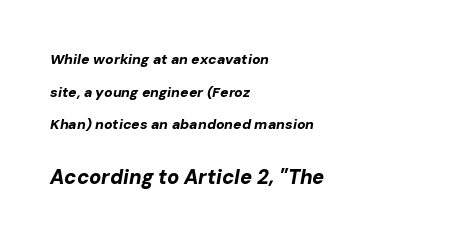
Q: Is the text bold? A: Yes.
Q: Is the text italic (slanted)? A: Yes, it leans right by about 10 degrees.
Q: Is the text underlined? A: No.
Q: How is the paragraph aligned? A: Left-aligned.
Q: Is the spacing between letters normal or unusually wide? A: Normal.
Q: Is the spacing between lines tight, normal or loose? A: Loose.
Q: Which block of text is set in a larger size, the first (top) or the second (bottom)? A: The second (bottom) one.
